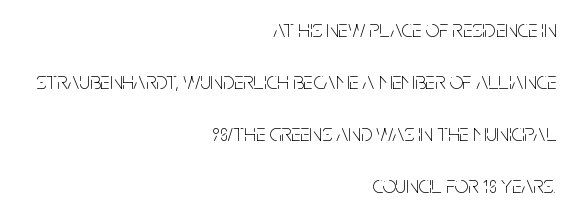
Loosely led — the rows are spread out. Descenders are the only things crossing below the line. Notice how the passage keeps a crisp vertical edge on the right only. The axis of the letterforms is exactly vertical.
